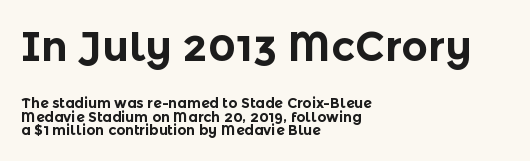
The image shows 41 px bold sans-serif type, upright; set left-aligned, tight line spacing (0.98x), normal letter spacing, not underlined; the first (top) block is 2.93x larger; a medium x-height.
